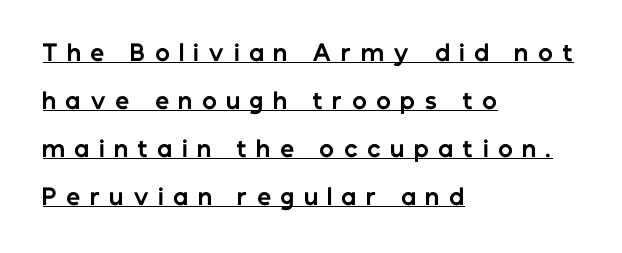
The image shows 22 px bold type, upright; set left-aligned, loose line spacing (2.18x), unusually wide letter spacing (+0.43 em), underlined.
